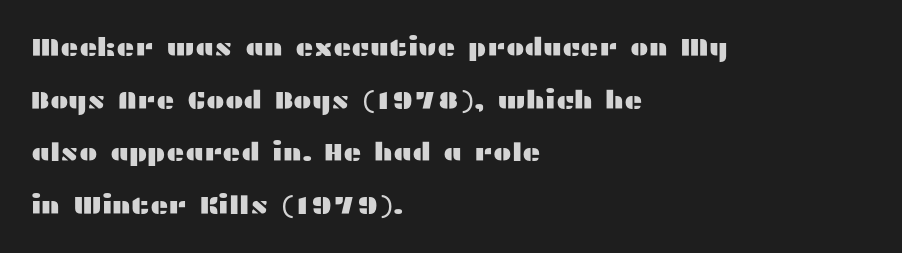
Q: Is the text italic (slanted)? A: No, it is upright.
Q: Is the text underlined? A: No.
Q: How is the paragraph aligned? A: Left-aligned.
Q: Is the spacing between letters normal or unusually wide? A: Normal.
Q: Is the spacing between lines tight, normal or loose? A: Loose.
